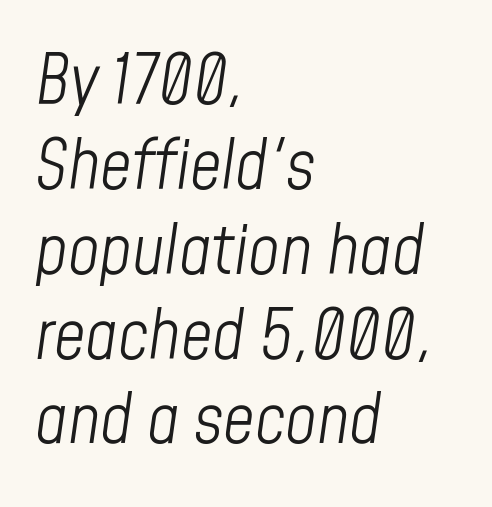
A typesetter would call this proportional, since set widths differ per character. The letters sit at their default tracking, neither squeezed nor spread. Descender tails drop into unmarked territory. The font is comparable to plain body text, perhaps lighter.
